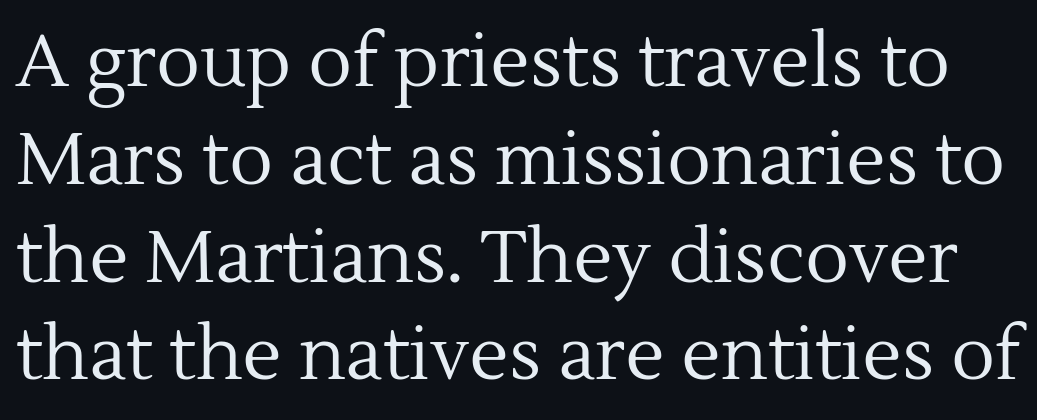
The image shows 73 px regular-weight serif type, upright; set normal line spacing (1.34x), normal letter spacing, not underlined; a medium x-height.
